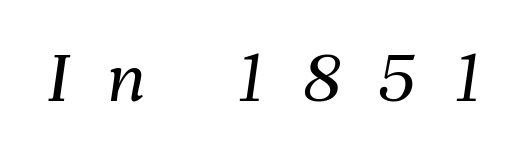
The image shows 76 px regular-weight type, italic (leaning right); set unusually wide letter spacing (+0.49 em), not underlined; medium stroke contrast and a medium x-height.
